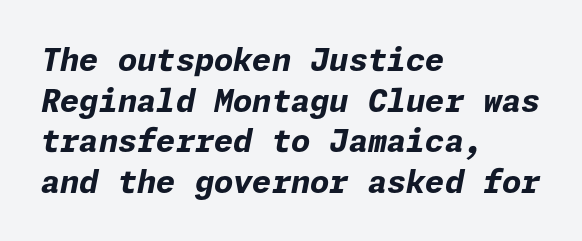
{"italic": "yes", "lean": "right", "slant_degrees": 11, "bold": "yes", "weight": "bold", "width": "normal", "stroke_contrast": "low", "x_height": "medium", "underline": "no", "align": "left", "line_spacing": "normal", "line_spacing_ratio": 1.31, "letter_spacing": "normal", "letter_spacing_em": 0.0, "glyph_px": 31}
